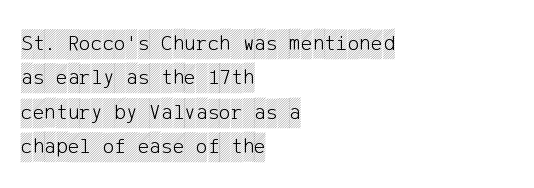
{"italic": "no", "underline": "no", "align": "left", "line_spacing": "normal", "line_spacing_ratio": 1.56, "letter_spacing": "normal", "letter_spacing_em": 0.0, "glyph_px": 22}
